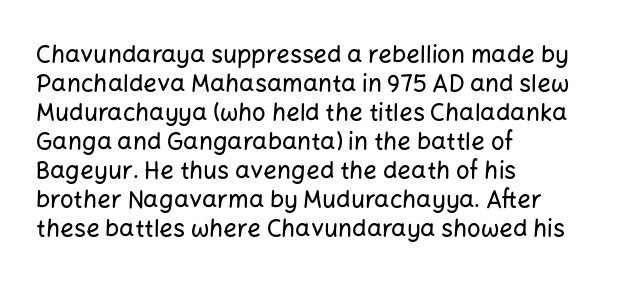
Q: Is the text italic (slanted)? A: No, it is upright.
Q: Is the text underlined? A: No.
Q: How is the paragraph aligned? A: Left-aligned.
Q: Is the spacing between letters normal or unusually wide? A: Normal.
